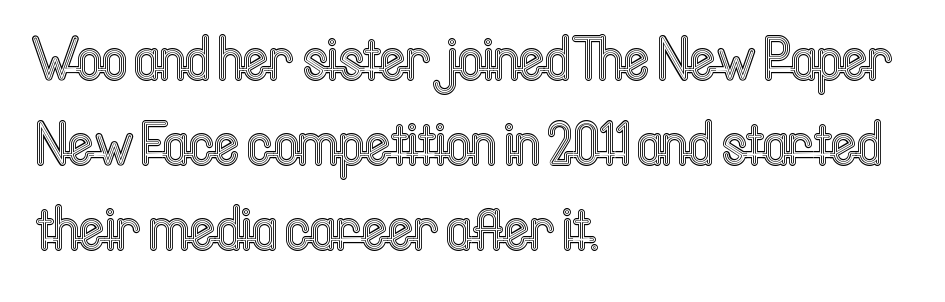
The image shows 61 px condensed type, upright; set left-aligned, normal line spacing (1.39x), normal letter spacing, not underlined; a medium x-height.
